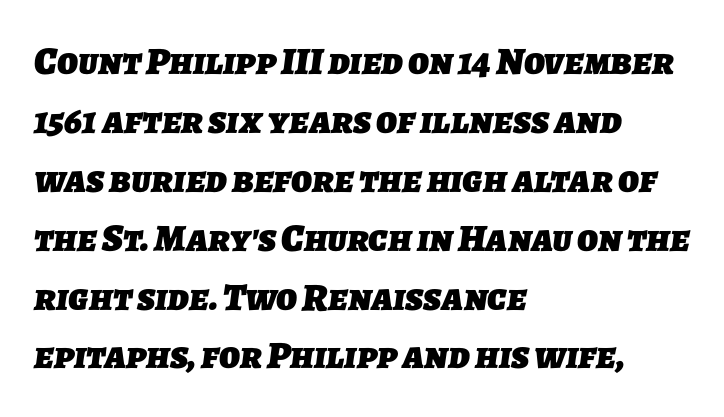
Q: Is the text bold? A: Yes.
Q: Is the typeface a serif or a sans-serif typeface? A: Sans-serif.
Q: Is the text underlined? A: No.
Q: How is the paragraph aligned? A: Left-aligned.
Q: Is the spacing between letters normal or unusually wide? A: Normal.
Q: Is the spacing between lines tight, normal or loose? A: Normal.
Q: Width (condensed, normal, or wide)? A: Normal.
Q: Stroke contrast? A: Low.
Q: x-height? A: Medium.
Q: Monospaced? A: No.
